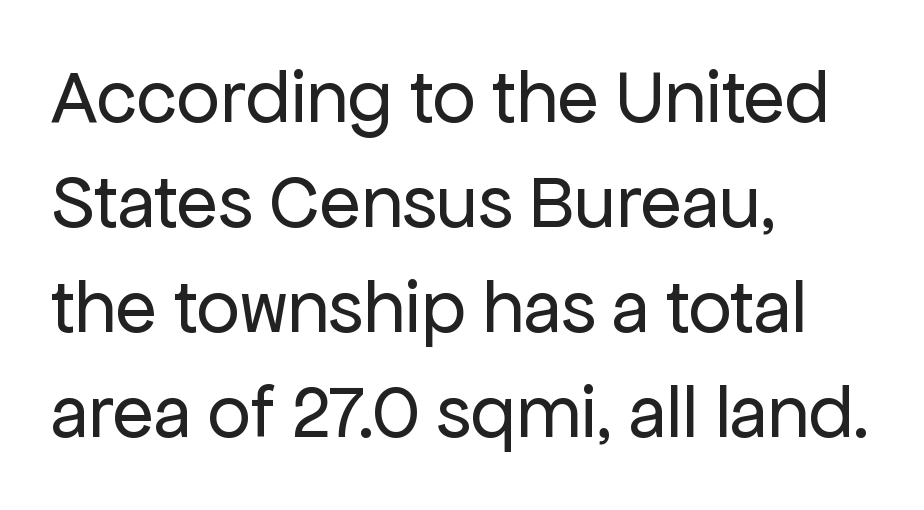
The image shows 76 px regular-weight sans-serif type, upright; set left-aligned, normal line spacing (1.38x), normal letter spacing, not underlined; low stroke contrast and a medium x-height.
